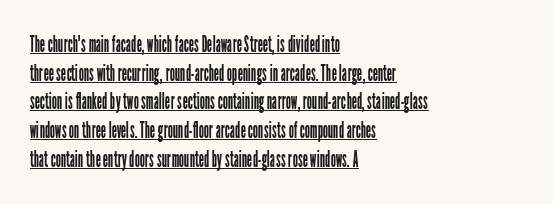
The image shows 23 px text type, upright; set left-aligned, normal line spacing (1.25x), normal letter spacing, underlined.
